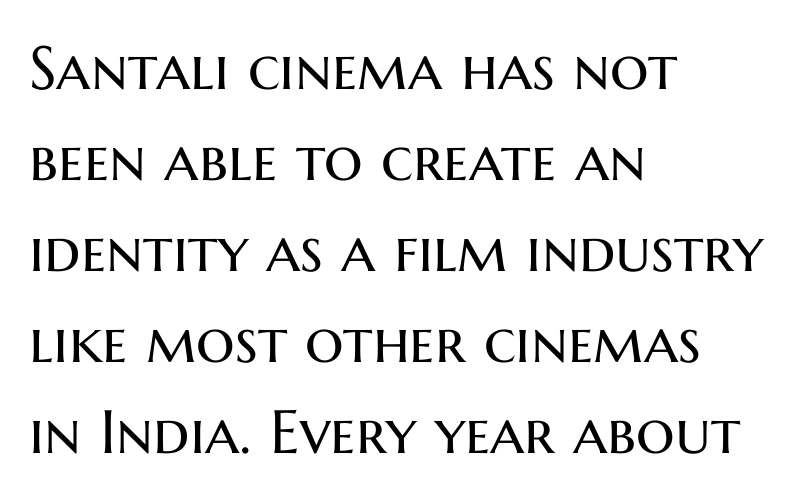
{"serif": "no", "italic": "no", "bold": "no", "weight": "regular", "width": "normal", "stroke_contrast": "medium", "x_height": "medium", "monospaced": "no", "underline": "no", "align": "left", "line_spacing": "normal", "line_spacing_ratio": 1.49, "letter_spacing": "normal", "letter_spacing_em": 0.0, "glyph_px": 61}
